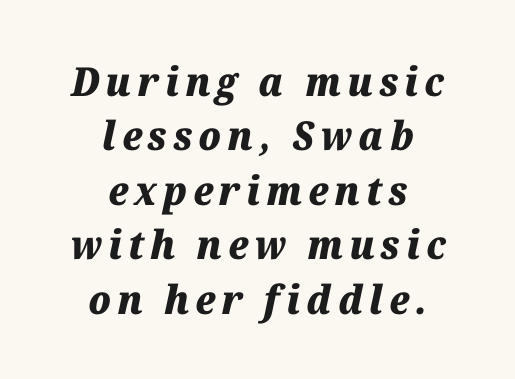
In terms of weight, the rendering is a true, heavy bold. The lines are quadded center. Letters rest on an invisible, unmarked baseline. Is the type slanted? Yes — the strokes lean at a clear angle. The letters advance in unequal steps, a hallmark of proportional type. The rendering uses a moderate line-height, typical for paragraphs.
